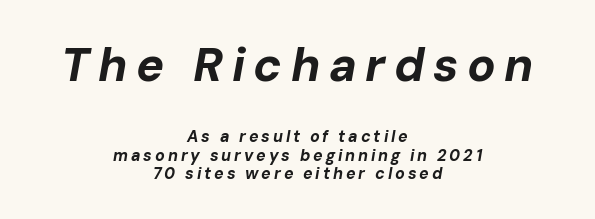
{"italic": "yes", "lean": "right", "slant_degrees": 10, "bold": "yes", "weight": "bold", "width": "normal", "stroke_contrast": "low", "x_height": "medium", "monospaced": "no", "underline": "no", "align": "center", "line_spacing_ratio": 1.16, "larger_block": "first", "size_ratio": 2.94, "glyph_px": 47}
